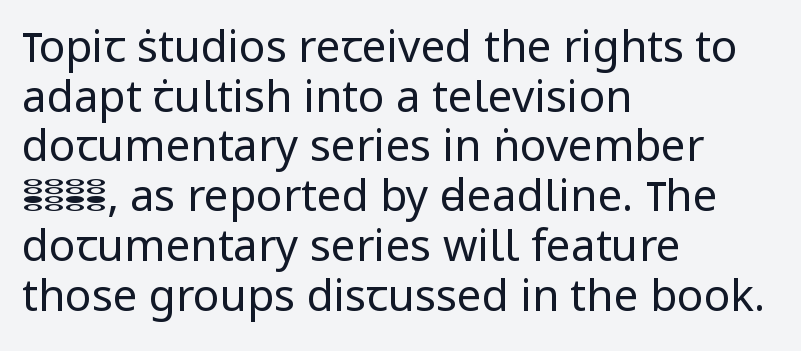
Varying glyph widths throughout — classic text-font behaviour. A student would call this left alignment; a typographer would say flush left, rag right. The glyphs are unaccompanied by any horizontal stroke below them. This block would grow much taller if given ordinary leading; it's compressed now.
